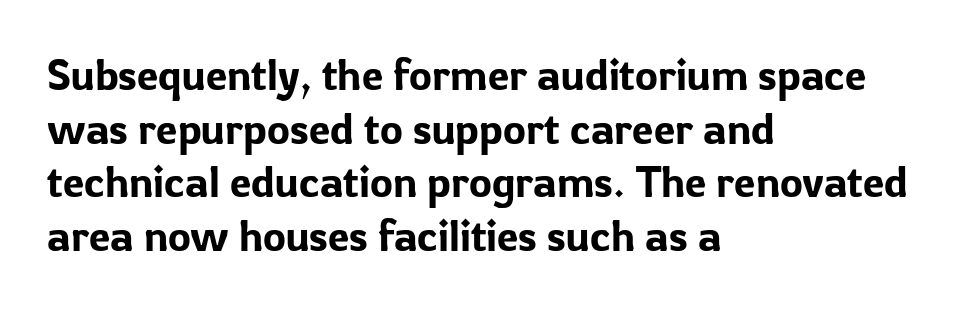
{"serif": "no", "italic": "no", "width": "normal", "stroke_contrast": "low", "x_height": "medium", "monospaced": "no", "underline": "no", "align": "left", "line_spacing": "normal", "line_spacing_ratio": 1.25, "letter_spacing": "normal", "letter_spacing_em": 0.0, "glyph_px": 43}
